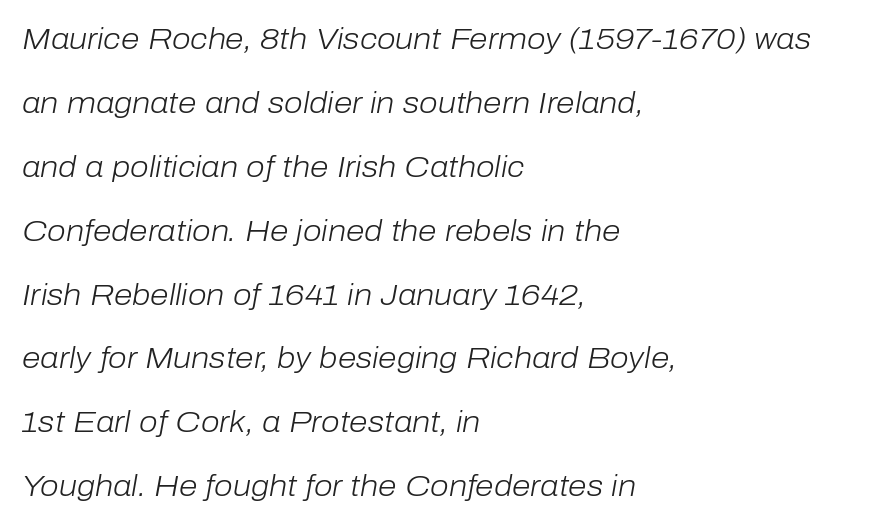
The image shows 30 px light type, italic (leaning right); set left-aligned, loose line spacing (2.13x), normal letter spacing, not underlined; low stroke contrast and a medium x-height.
